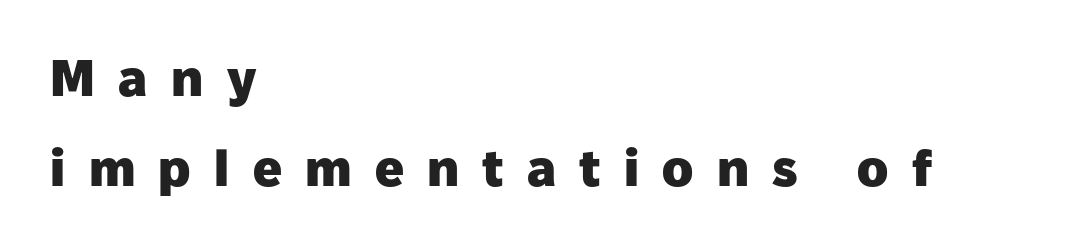
Is the block centered? No — it sits flush against the left margin. Each letter keeps its own natural width here, so spacing adapts to shape. Is there any slant? The stems are plumb. This rendering features lettering with no underline. Nope, no serifs anywhere on these letters. These lines have a slow, spaced-out rhythm from letter to letter.
